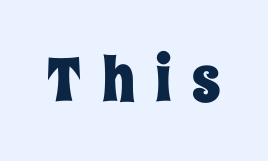
Q: Is the text italic (slanted)? A: No, it is upright.
Q: Is the text underlined? A: No.
Q: Is the spacing between letters normal or unusually wide? A: Unusually wide.
Q: Width (condensed, normal, or wide)? A: Condensed.
Q: Stroke contrast? A: Low.
Q: x-height? A: Large.
Q: Monospaced? A: No.
